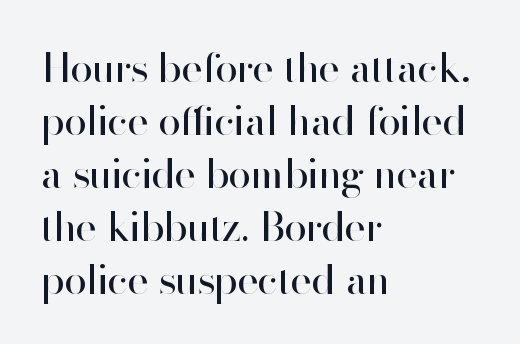
Q: Is the text bold? A: No.
Q: Is the text italic (slanted)? A: No, it is upright.
Q: Is the typeface a serif or a sans-serif typeface? A: Sans-serif.
Q: Is the text underlined? A: No.
Q: How is the paragraph aligned? A: Left-aligned.
Q: Is the spacing between letters normal or unusually wide? A: Normal.
Q: Is the spacing between lines tight, normal or loose? A: Normal.
Q: Width (condensed, normal, or wide)? A: Normal.
Q: Stroke contrast? A: High.
Q: x-height? A: Small.
Q: Monospaced? A: No.
